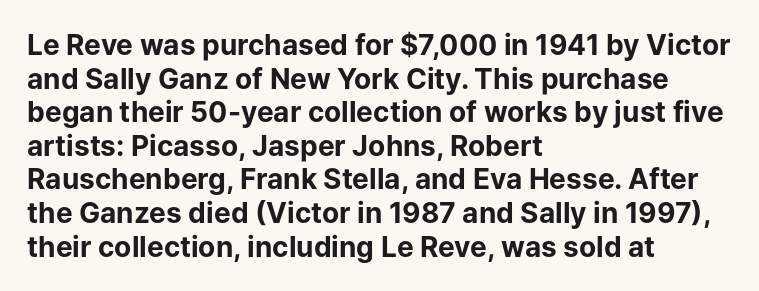
{"serif": "no", "italic": "no", "bold": "yes", "weight": "bold", "width": "normal", "stroke_contrast": "low", "x_height": "medium", "monospaced": "no", "underline": "no", "align": "left", "line_spacing_ratio": 1.2, "letter_spacing": "normal", "letter_spacing_em": 0.0, "glyph_px": 28}
